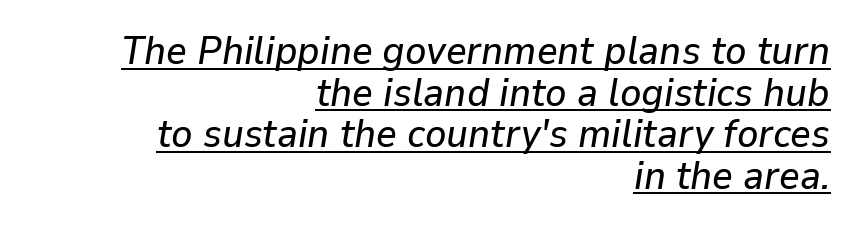
The image shows 40 px text type, italic (leaning right); set right-aligned, tight line spacing (1.04x), normal letter spacing, underlined; low stroke contrast and a medium x-height.
